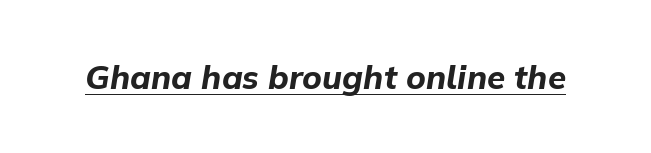
The image shows 33 px bold type, italic (leaning right); set normal letter spacing, underlined; low stroke contrast and a medium x-height.
